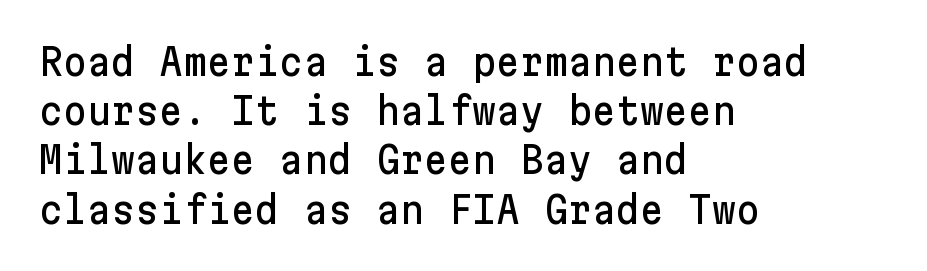
The axis of the letterforms is exactly vertical. Tracking here is standard; glyphs follow each other at the usual distance. The space beneath each line is pristine and unruled. This is sans-serif lettering, the kind often seen on screens and signage. Casual observation: everything's shoved over to the left.
